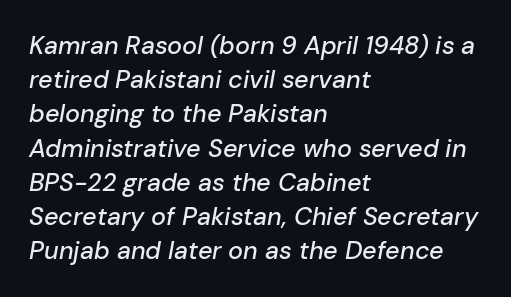
{"italic": "yes", "lean": "right", "slant_degrees": 10, "underline": "no", "align": "left", "line_spacing": "normal", "line_spacing_ratio": 1.37, "letter_spacing": "normal", "letter_spacing_em": 0.0, "glyph_px": 25}
